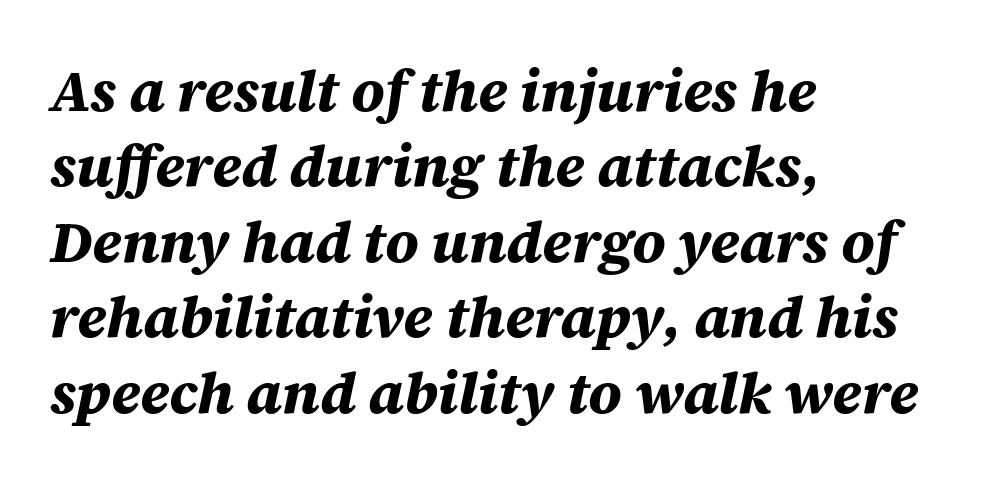
Q: Is the text bold? A: Yes.
Q: Is the text italic (slanted)? A: Yes, it leans right by about 12 degrees.
Q: Is the text underlined? A: No.
Q: How is the paragraph aligned? A: Left-aligned.
Q: Is the spacing between letters normal or unusually wide? A: Normal.
Q: Is the spacing between lines tight, normal or loose? A: Normal.
Q: Width (condensed, normal, or wide)? A: Normal.
Q: Stroke contrast? A: Medium.
Q: x-height? A: Large.
Q: Monospaced? A: No.
